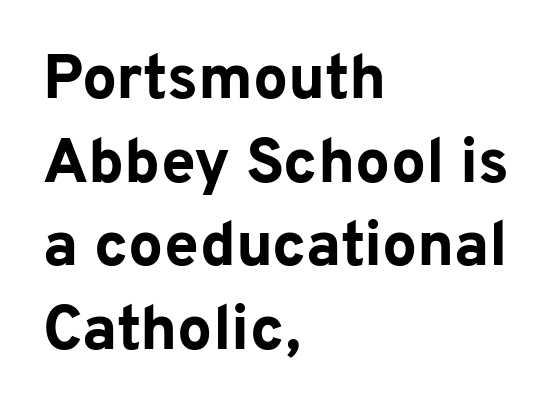
Q: Is the text bold? A: Yes.
Q: Is the text italic (slanted)? A: No, it is upright.
Q: Is the typeface a serif or a sans-serif typeface? A: Sans-serif.
Q: Is the text underlined? A: No.
Q: How is the paragraph aligned? A: Left-aligned.
Q: Is the spacing between letters normal or unusually wide? A: Normal.
Q: Is the spacing between lines tight, normal or loose? A: Normal.
Q: Width (condensed, normal, or wide)? A: Normal.
Q: Stroke contrast? A: Low.
Q: x-height? A: Medium.
Q: Monospaced? A: No.
